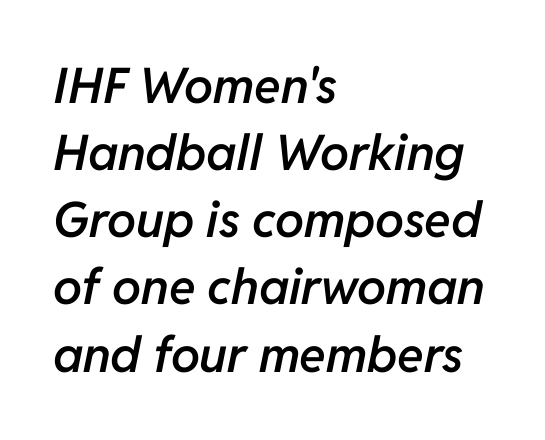
Q: Is the text bold? A: Semi-bold.
Q: Is the text italic (slanted)? A: Yes, it leans right by about 11 degrees.
Q: Is the text underlined? A: No.
Q: How is the paragraph aligned? A: Left-aligned.
Q: Is the spacing between letters normal or unusually wide? A: Normal.
Q: Is the spacing between lines tight, normal or loose? A: Normal.
Q: Width (condensed, normal, or wide)? A: Normal.
Q: Stroke contrast? A: Low.
Q: x-height? A: Medium.
Q: Monospaced? A: No.
